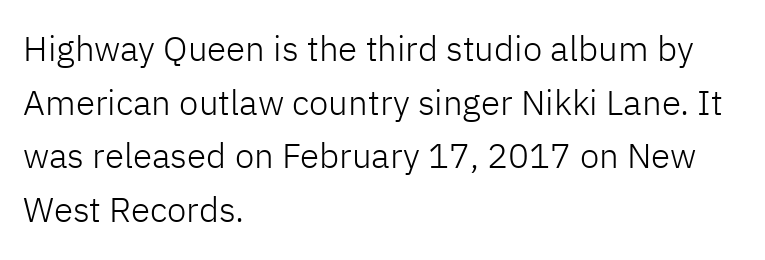
{"serif": "no", "italic": "no", "bold": "no", "weight": "light", "width": "normal", "stroke_contrast": "low", "x_height": "medium", "monospaced": "no", "underline": "no", "align": "left", "line_spacing": "normal", "line_spacing_ratio": 1.53, "letter_spacing": "normal", "letter_spacing_em": 0.0, "glyph_px": 35}
